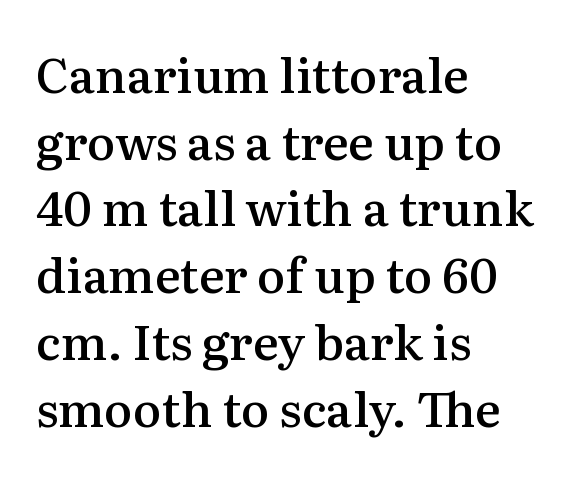
What's the leading like? Ordinary, nothing unusual. Notice the strokes are somewhat thickened but not fully heavy: this is a semibold. Stroke terminals: seriffed. Tracking here is standard; glyphs follow each other at the usual distance. Just letters on the line, the space beneath them empty.
